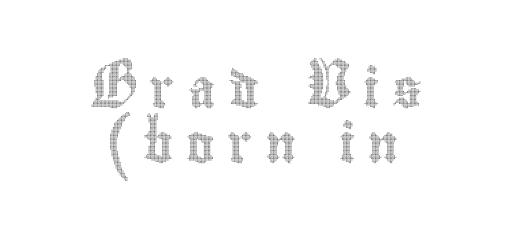
The specimen reads as upright at a glance. Think of a printed novel: that variable character pitch is what you see here. The line-height multiplier appears to be the usual default. You could only call the tracking loose — the letters float apart. A clean baseline with only descenders dipping below it. Horizontal alignment here is central, giving a formal, balanced look.
